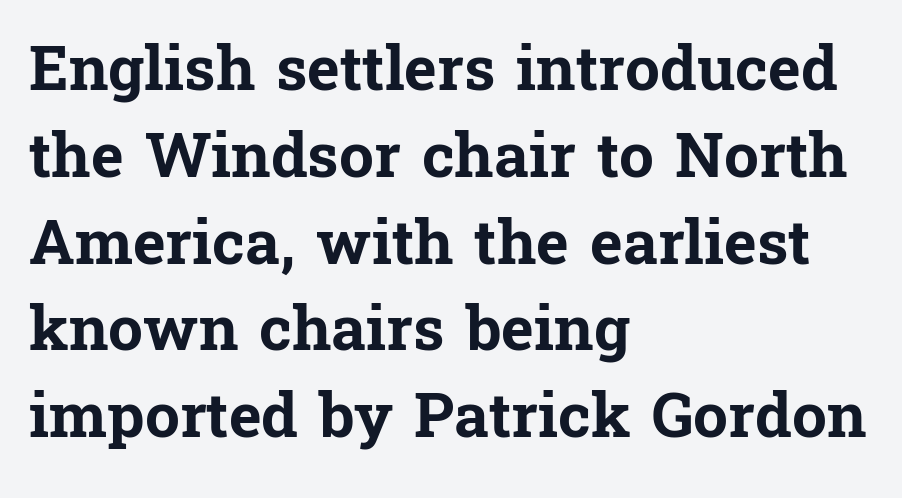
Inter-character spacing is left at the font's built-in metrics. Weight check: bold — yes, fully. Is this a fixed-width face? No — the glyphs have proportional, varying widths. Serifs: yes, visible at the terminals of the letterforms.
